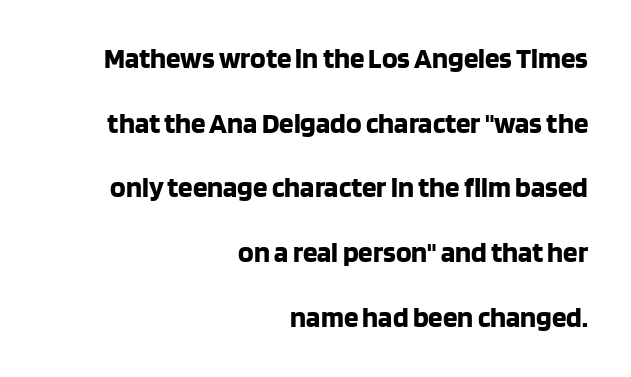
The image shows 29 px bold sans-serif type, upright; set right-aligned, loose line spacing (2.23x), normal letter spacing, not underlined; low stroke contrast and a large x-height.
